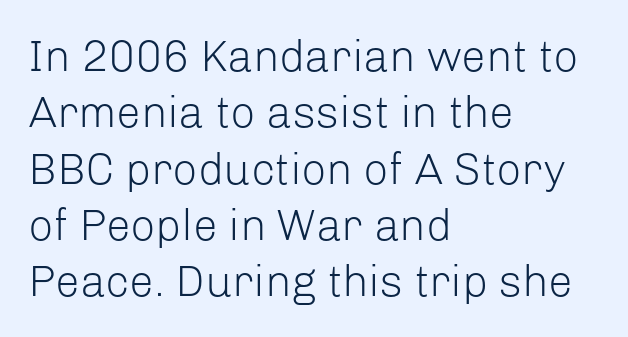
This block has exactly the height ordinary leading produces. The font is comparable to plain body text, perhaps lighter. Quick note: not italic, upright. What stands out about the letter spacing? Nothing — it is the standard amount.
